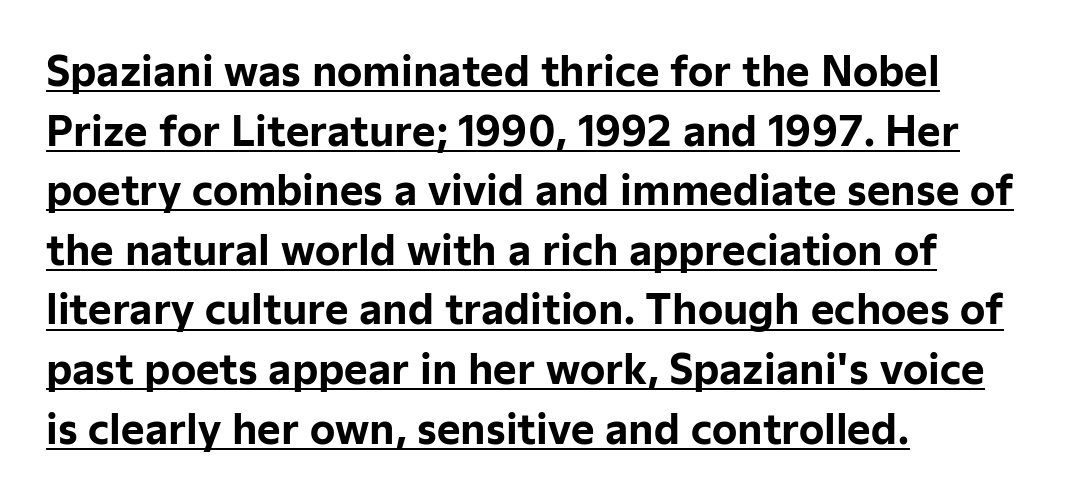
Q: Is the text bold? A: Yes.
Q: Is the text italic (slanted)? A: No, it is upright.
Q: Is the typeface a serif or a sans-serif typeface? A: Sans-serif.
Q: Is the text underlined? A: Yes.
Q: How is the paragraph aligned? A: Left-aligned.
Q: Is the spacing between letters normal or unusually wide? A: Normal.
Q: Is the spacing between lines tight, normal or loose? A: Normal.
Q: Width (condensed, normal, or wide)? A: Normal.
Q: Stroke contrast? A: Low.
Q: x-height? A: Medium.
Q: Monospaced? A: No.
